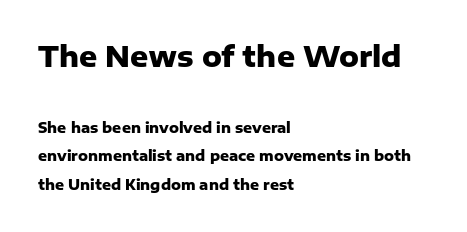
The image shows 28 px heavy sans-serif type, upright; set left-aligned, loose line spacing (2.04x), normal letter spacing, not underlined; the first (top) block is 2.0x larger; low stroke contrast and a medium x-height.
